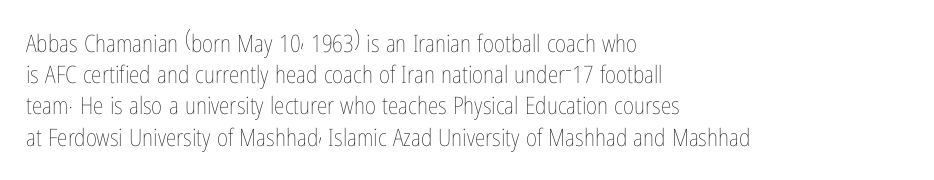
Q: Is the text bold? A: No.
Q: Is the text italic (slanted)? A: No, it is upright.
Q: Is the text underlined? A: No.
Q: How is the paragraph aligned? A: Left-aligned.
Q: Is the spacing between letters normal or unusually wide? A: Normal.
Q: Is the spacing between lines tight, normal or loose? A: Normal.
